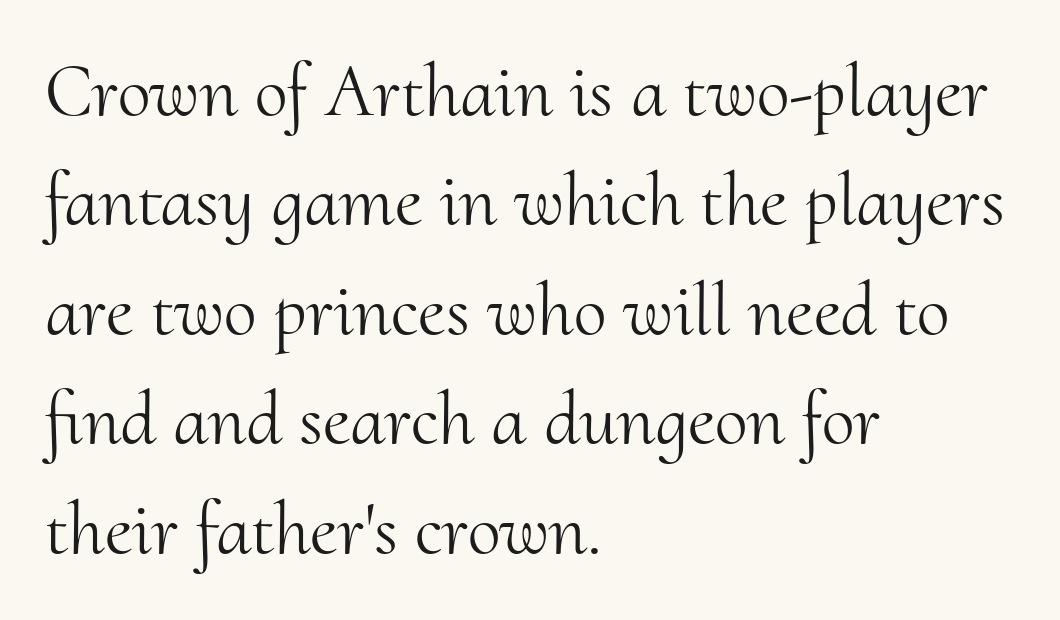
Heft: none added — not bold. Horizontal bands of white between lines are of average thickness. Observe the ordinary spacing: letters are neighbours, not strangers. The passage is arranged the way most books set body copy — flush left. To sum up the face: it has serifs.
